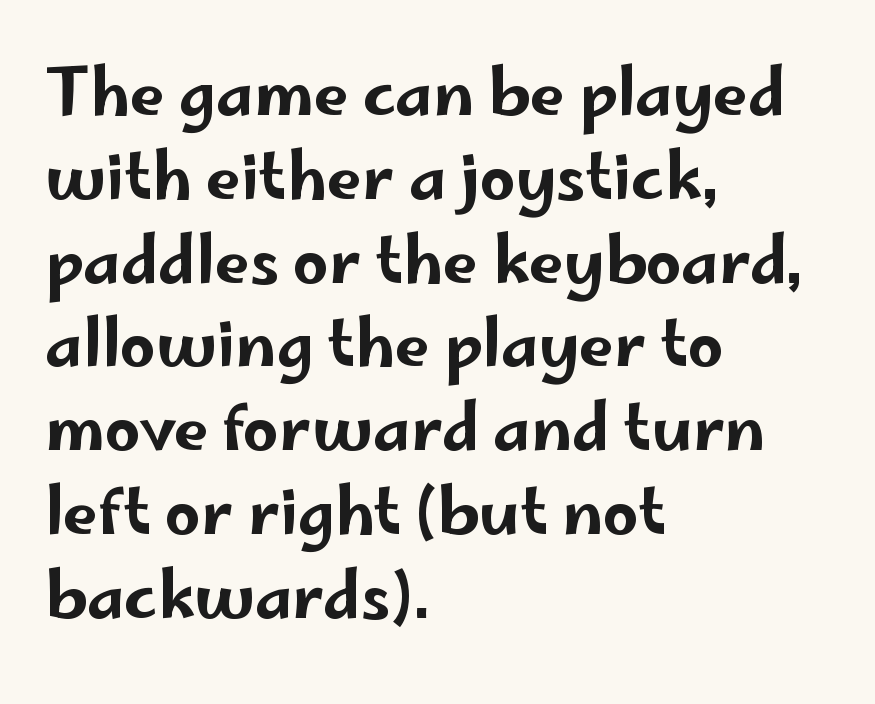
The image shows 63 px wide sans-serif type, upright; set left-aligned, normal line spacing (1.33x), normal letter spacing, not underlined; low stroke contrast and a small x-height.
